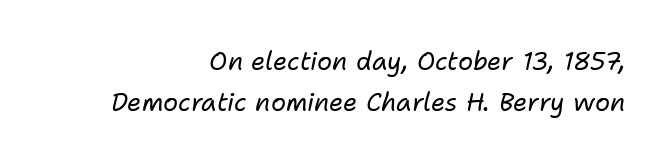
Q: Is the text bold? A: No.
Q: Is the text italic (slanted)? A: Yes, it leans right by about 11 degrees.
Q: Is the text underlined? A: No.
Q: How is the paragraph aligned? A: Right-aligned.
Q: Is the spacing between letters normal or unusually wide? A: Normal.
Q: Is the spacing between lines tight, normal or loose? A: Normal.
